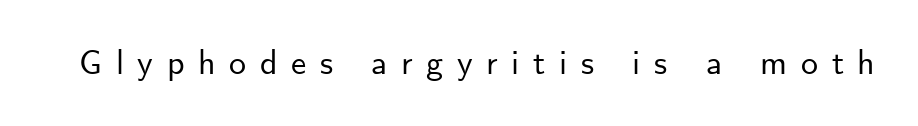
{"serif": "no", "italic": "no", "width": "normal", "stroke_contrast": "low", "x_height": "small", "monospaced": "no", "underline": "no", "letter_spacing": "wide", "letter_spacing_em": 0.4, "glyph_px": 34}
